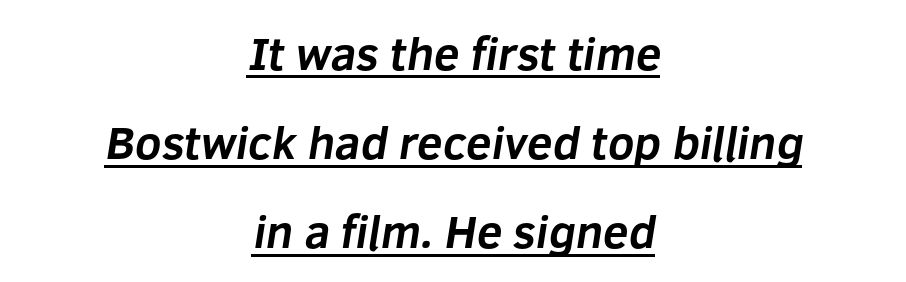
Q: Is the text bold? A: Yes.
Q: Is the typeface a serif or a sans-serif typeface? A: Sans-serif.
Q: Is the text underlined? A: Yes.
Q: How is the paragraph aligned? A: Centered.
Q: Is the spacing between letters normal or unusually wide? A: Normal.
Q: Is the spacing between lines tight, normal or loose? A: Loose.
Q: Width (condensed, normal, or wide)? A: Normal.
Q: Stroke contrast? A: Low.
Q: x-height? A: Medium.
Q: Monospaced? A: No.
